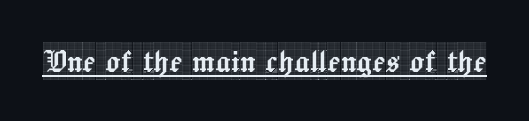
Q: Is the text italic (slanted)? A: No, it is upright.
Q: Is the typeface a serif or a sans-serif typeface? A: Serif.
Q: Is the text underlined? A: Yes.
Q: Is the spacing between letters normal or unusually wide? A: Normal.
Q: Width (condensed, normal, or wide)? A: Condensed.
Q: x-height? A: Large.
Q: Monospaced? A: No.
